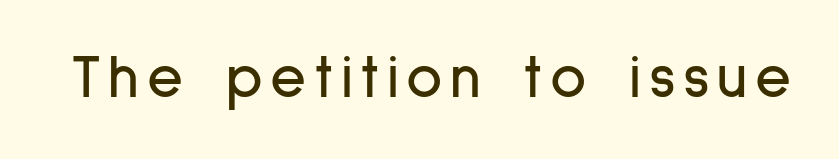
Q: Is the text italic (slanted)? A: No, it is upright.
Q: Is the typeface a serif or a sans-serif typeface? A: Sans-serif.
Q: Is the text underlined? A: No.
Q: Width (condensed, normal, or wide)? A: Condensed.
Q: Stroke contrast? A: Low.
Q: x-height? A: Medium.
Q: Monospaced? A: No.
